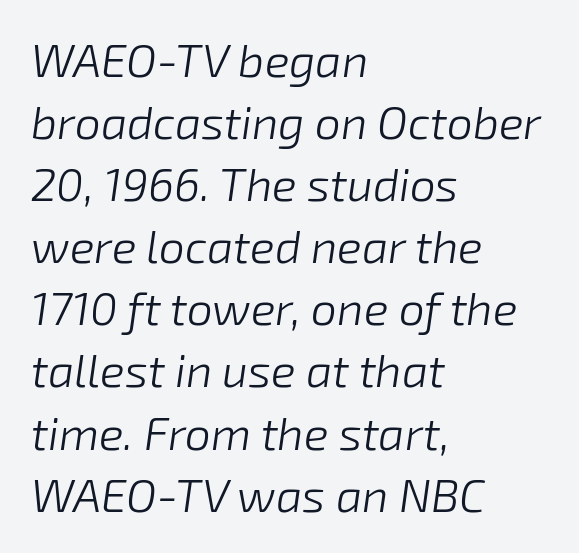
The image shows 46 px light type, italic (leaning right); set left-aligned, normal line spacing (1.35x), normal letter spacing, not underlined; low stroke contrast and a medium x-height.
